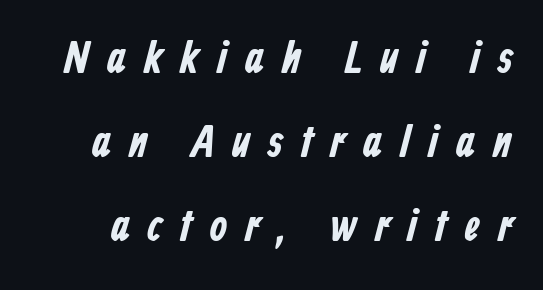
Proportional: the letters do not fall into vertical columns. Nope, no serifs anywhere on these letters. This rendering widens character spacing well past its baseline value. Plain, unruled lines of type.
